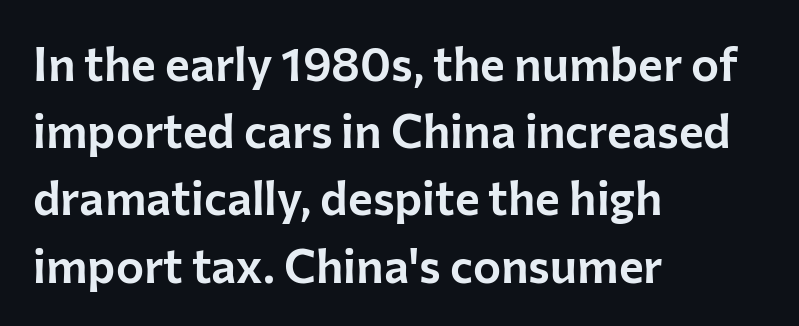
Q: Is the text italic (slanted)? A: No, it is upright.
Q: Is the typeface a serif or a sans-serif typeface? A: Sans-serif.
Q: Is the text underlined? A: No.
Q: How is the paragraph aligned? A: Left-aligned.
Q: Is the spacing between letters normal or unusually wide? A: Normal.
Q: Is the spacing between lines tight, normal or loose? A: Normal.
Q: Width (condensed, normal, or wide)? A: Normal.
Q: Stroke contrast? A: Low.
Q: x-height? A: Medium.
Q: Monospaced? A: No.
